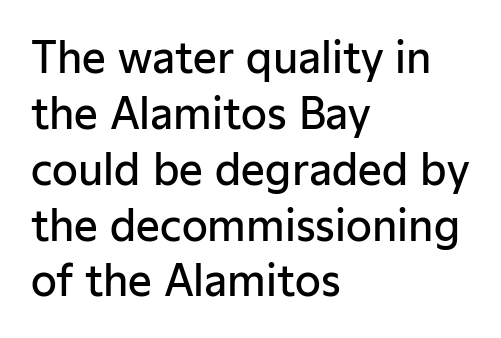
Q: Is the text bold? A: Semi-bold.
Q: Is the text italic (slanted)? A: No, it is upright.
Q: Is the typeface a serif or a sans-serif typeface? A: Sans-serif.
Q: Is the text underlined? A: No.
Q: How is the paragraph aligned? A: Left-aligned.
Q: Is the spacing between letters normal or unusually wide? A: Normal.
Q: Is the spacing between lines tight, normal or loose? A: Normal.
Q: Width (condensed, normal, or wide)? A: Normal.
Q: Stroke contrast? A: Low.
Q: x-height? A: Medium.
Q: Monospaced? A: No.
